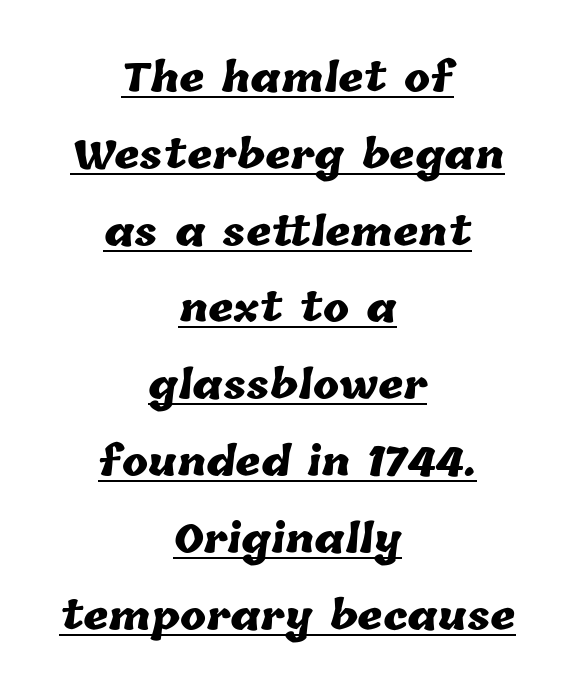
Q: Is the text bold? A: Yes.
Q: Is the text underlined? A: Yes.
Q: How is the paragraph aligned? A: Centered.
Q: Is the spacing between letters normal or unusually wide? A: Normal.
Q: Is the spacing between lines tight, normal or loose? A: Loose.
Q: Width (condensed, normal, or wide)? A: Normal.
Q: Stroke contrast? A: Low.
Q: x-height? A: Medium.
Q: Monospaced? A: No.
